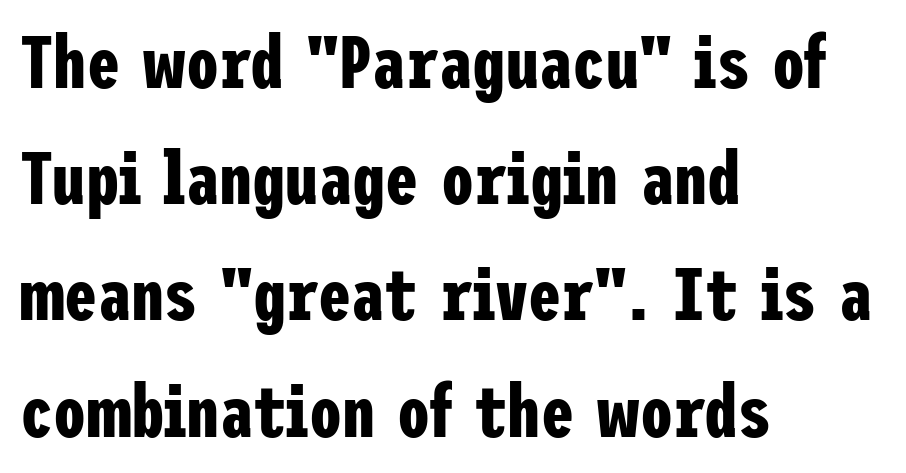
{"serif": "no", "italic": "no", "bold": "yes", "weight": "bold", "width": "condensed", "stroke_contrast": "low", "x_height": "medium", "underline": "no", "align": "left", "line_spacing": "normal", "line_spacing_ratio": 1.57, "letter_spacing": "normal", "letter_spacing_em": 0.0, "glyph_px": 74}
